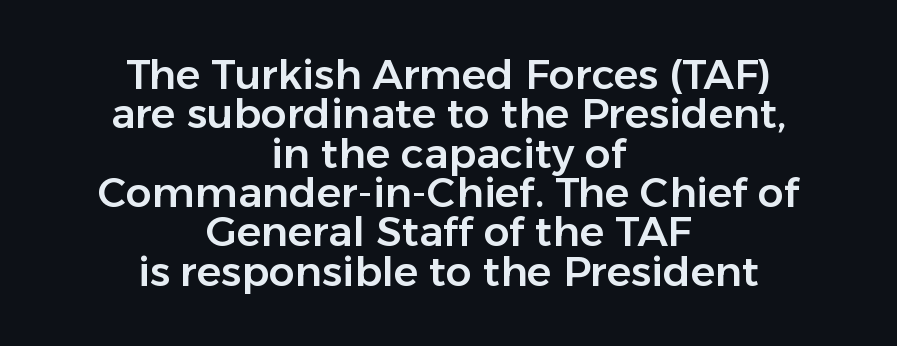
{"serif": "no", "italic": "no", "width": "normal", "stroke_contrast": "low", "x_height": "medium", "monospaced": "no", "underline": "no", "align": "center", "line_spacing": "tight", "line_spacing_ratio": 0.96, "letter_spacing": "normal", "letter_spacing_em": 0.0, "glyph_px": 41}
